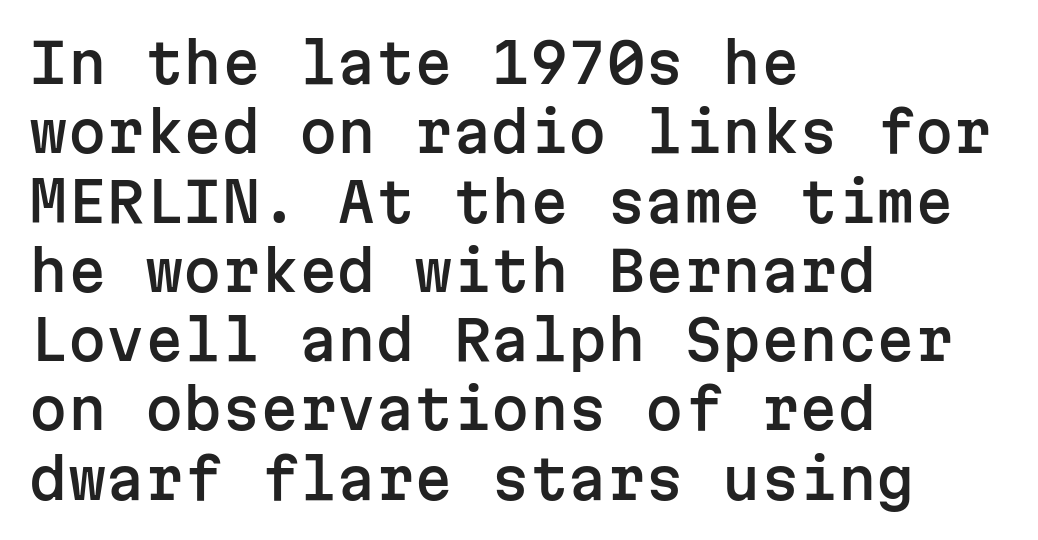
Just letters on the line, the space beneath them empty. Check where the strokes stop: nothing finishes them off — pure sans. This sample uses plain, unmodified letter spacing. This sample has the even, mechanical cadence of fixed-width lettering. Rows of type keep a routine distance in the vertical direction. Rendered with straight, roman letterforms.
